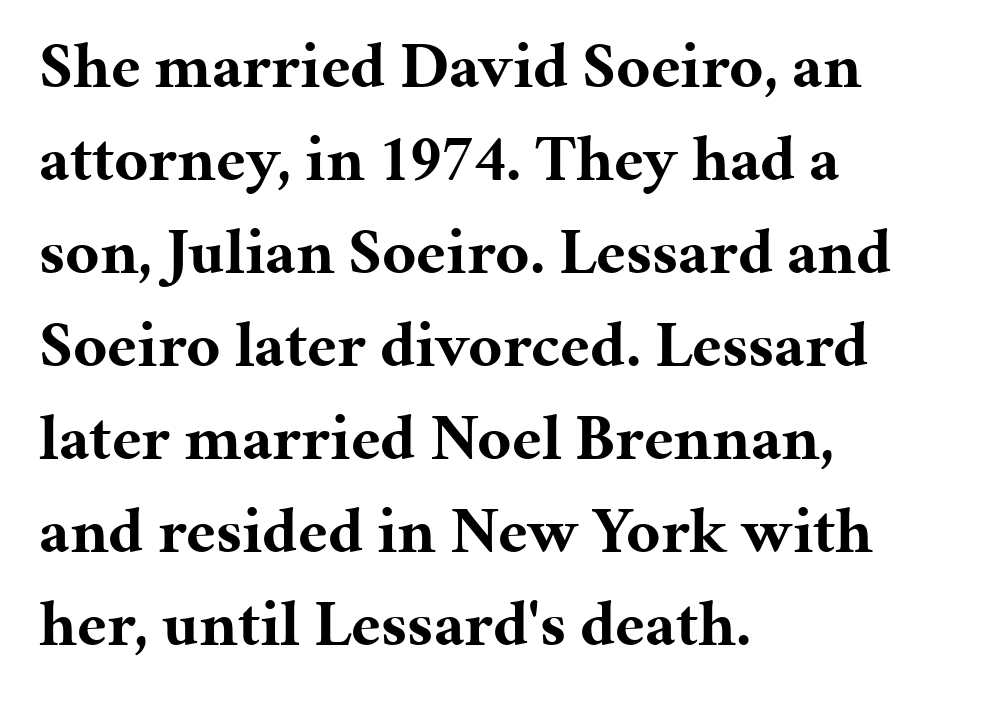
Baseline-to-baseline distance is the conventional proportion of letter height. Upright lettering throughout. Here the glyphs are tracked normally, forming tight word shapes. The passage shown is typeset with a serif family. Its strokes are broad and dark, the hallmark of bold type. Typeset ragged right — the left edge is the straight one.
